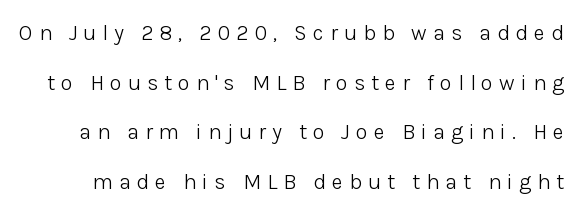
Compared with a typical body face, this is equally light or lighter still. The words here are not underlined. The letters are spread apart with noticeably loose tracking. When letters stand straight like this, we call the style roman or upright. Summary of vertical rhythm: relaxed, with wide interline spacing.
